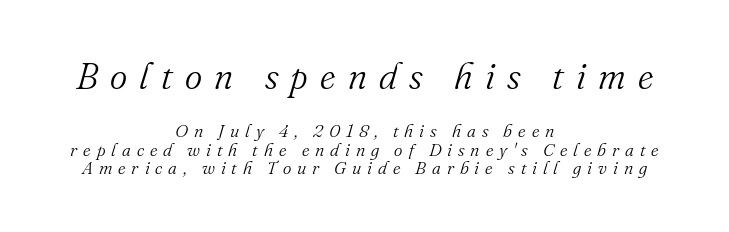
Compared with a typical body face, this is equally light or lighter still. Each letter keeps its own natural width here, so spacing adapts to shape. The rendering uses a small line-height, squeezing the rows. Old-style or modern, the face here clearly has serifs. Look at the tracking — it's clearly loosened, letters drifting apart. Descenders hang freely into open space.
